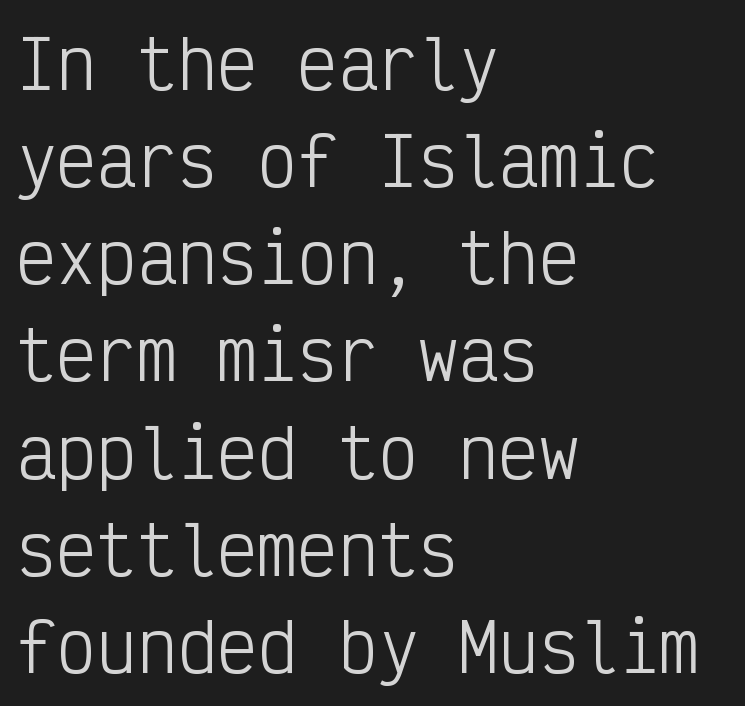
{"serif": "no", "italic": "no", "bold": "no", "weight": "light", "width": "condensed", "stroke_contrast": "low", "x_height": "medium", "monospaced": "yes", "underline": "no", "align": "left", "line_spacing": "normal", "line_spacing_ratio": 1.45, "letter_spacing": "normal", "letter_spacing_em": 0.0, "glyph_px": 67}
